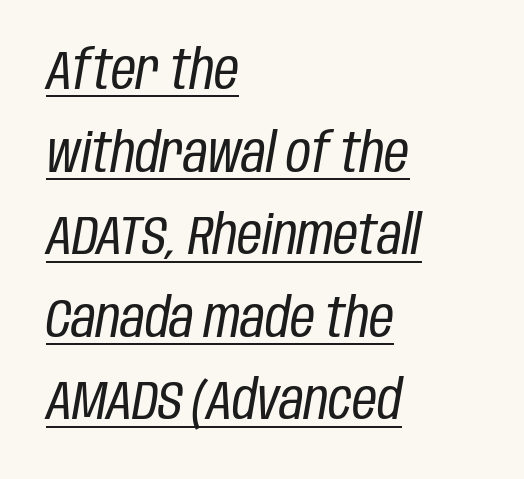
A student would call this left alignment; a typographer would say flush left, rag right. Summary of vertical rhythm: regular, with standard interline spacing. Each word holds together tightly as a unit, with standard inter-letter gaps. The text carries the slant typical of an italic or oblique font. A typographer would call this underscored text. Proportional: the letters do not fall into vertical columns.
